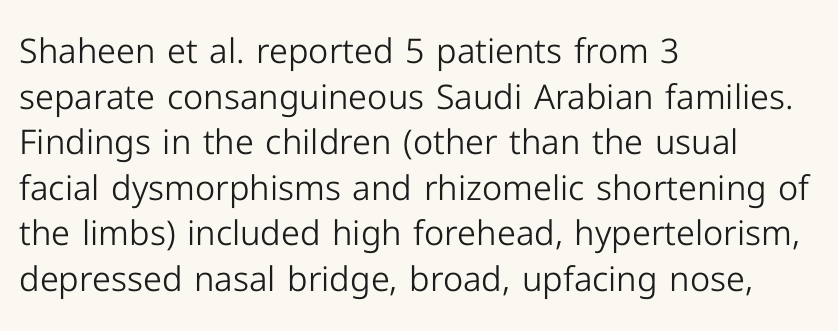
{"serif": "no", "italic": "no", "bold": "no", "weight": "light", "width": "normal", "stroke_contrast": "low", "x_height": "medium", "monospaced": "no", "underline": "no", "align": "left", "line_spacing": "normal", "line_spacing_ratio": 1.34, "letter_spacing": "normal", "letter_spacing_em": 0.0, "glyph_px": 34}
